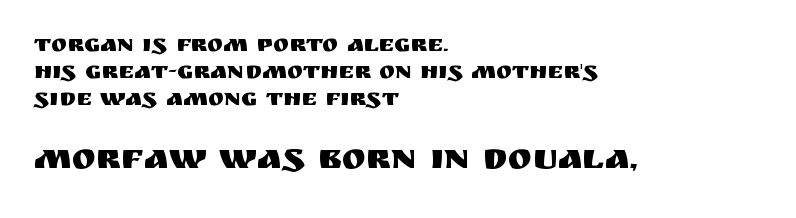
The text block is weighted toward the left margin, trailing off unevenly rightward. Are there feet on the stems? There aren't — it's a sans. The type is set solid horizontally, with unmodified tracking. The words here are not underlined. Do the characters align in a grid? No, the font is proportional. These lines were composed using upright roman letters.
